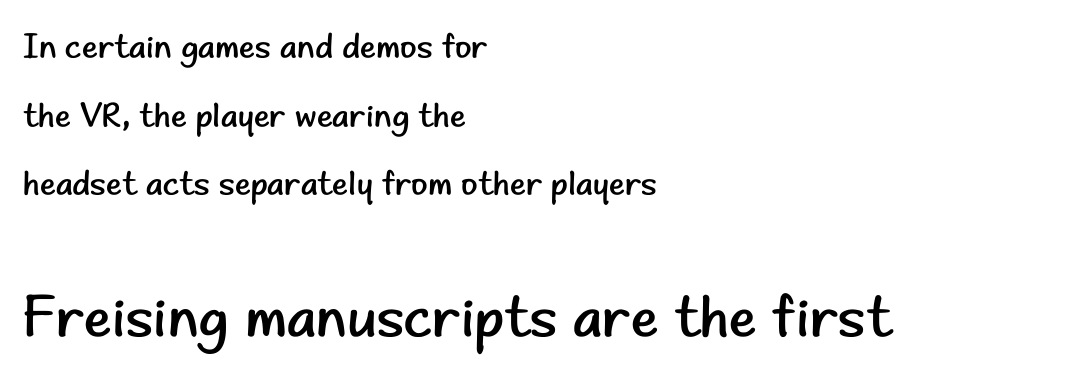
Each letter keeps its own natural width here, so spacing adapts to shape. The rendering keeps characters at their native spacing. Note: smaller setting up top, larger setting below. Every row of glyphs begins at an identical x-position on the left. No chunkiness to these letters — they're not bold. Tall strokes in this sample are plumb rather than angled.
